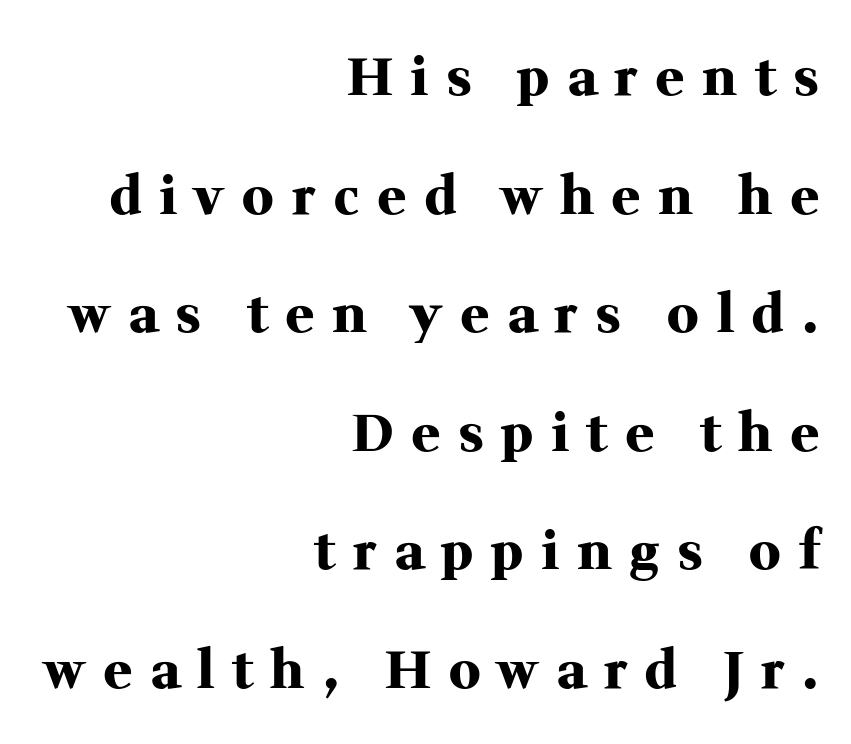
The font is running at its bold setting. Honestly, there is no underline to notice here at all. The passage shown has open, widely tracked lettering throughout. Ascenders rise straight up at ninety degrees. The font family rendered here belongs to the serif group.
